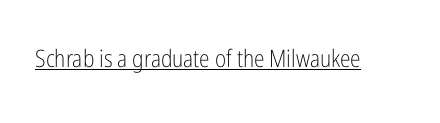
Q: Is the text bold? A: No.
Q: Is the text italic (slanted)? A: No, it is upright.
Q: Is the text underlined? A: Yes.
Q: Is the spacing between letters normal or unusually wide? A: Normal.
